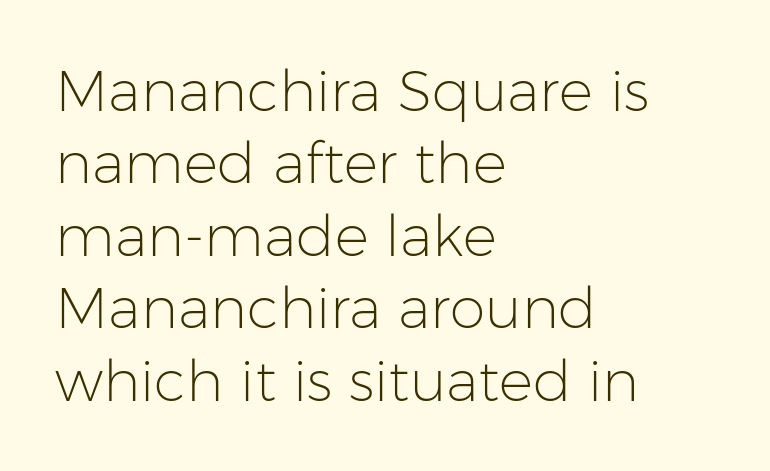
{"serif": "no", "italic": "no", "bold": "no", "weight": "light", "width": "normal", "stroke_contrast": "low", "x_height": "medium", "monospaced": "no", "underline": "no", "align": "left", "line_spacing": "normal", "line_spacing_ratio": 1.27, "letter_spacing": "normal", "letter_spacing_em": 0.0, "glyph_px": 57}
